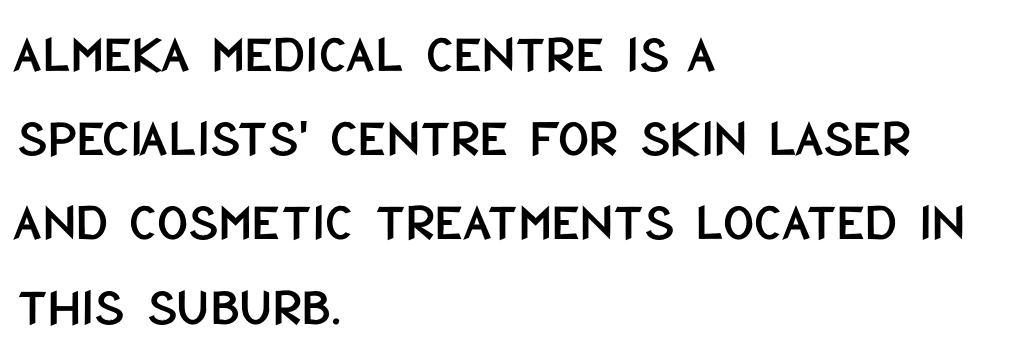
{"serif": "no", "italic": "no", "width": "condensed", "stroke_contrast": "low", "x_height": "large", "monospaced": "no", "underline": "no", "align": "left", "line_spacing": "normal", "line_spacing_ratio": 1.56, "letter_spacing": "normal", "letter_spacing_em": 0.0, "glyph_px": 54}
